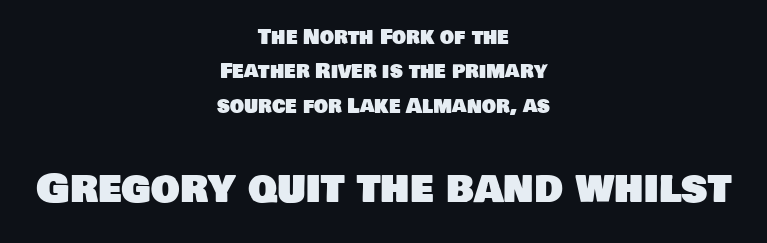
Q: Is the typeface a serif or a sans-serif typeface? A: Sans-serif.
Q: Is the text underlined? A: No.
Q: How is the paragraph aligned? A: Centered.
Q: Is the spacing between letters normal or unusually wide? A: Normal.
Q: Which block of text is set in a larger size, the first (top) or the second (bottom)? A: The second (bottom) one.
Q: Width (condensed, normal, or wide)? A: Normal.
Q: Stroke contrast? A: Low.
Q: x-height? A: Large.
Q: Monospaced? A: No.
